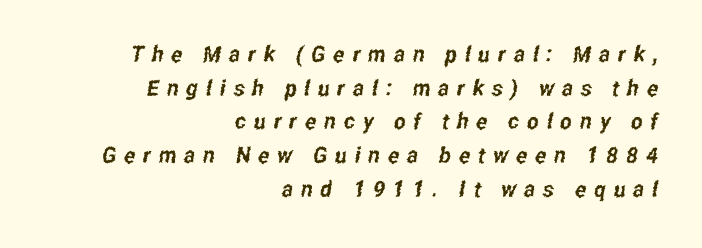
Caption: multi-line text, flush right, ragged left. The passage shown has open, widely tracked lettering throughout. Check the space under the baseline: it is left empty. What's the leading like? Ordinary, nothing unusual.
